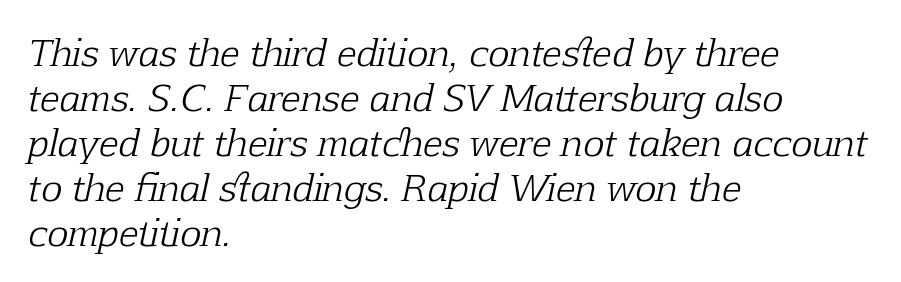
Q: Is the text bold? A: No.
Q: Is the text italic (slanted)? A: Yes, it leans right by about 12 degrees.
Q: Is the typeface a serif or a sans-serif typeface? A: Serif.
Q: Is the text underlined? A: No.
Q: How is the paragraph aligned? A: Left-aligned.
Q: Is the spacing between letters normal or unusually wide? A: Normal.
Q: Is the spacing between lines tight, normal or loose? A: Normal.
Q: Width (condensed, normal, or wide)? A: Normal.
Q: Stroke contrast? A: Low.
Q: x-height? A: Medium.
Q: Monospaced? A: No.
